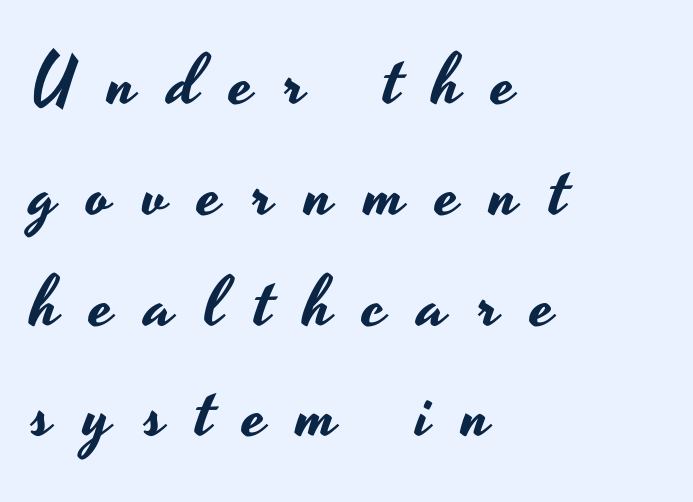
The image shows 71 px wide sans-serif type; set left-aligned, normal line spacing (1.56x), unusually wide letter spacing (+0.44 em), not underlined; low stroke contrast and a small x-height.
